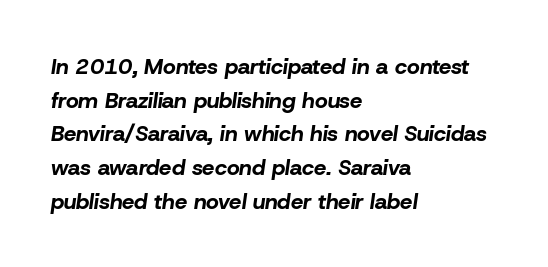
Observe the lean: these are italic letterforms. Honestly, there is no underline to notice here at all. The paragraph shown leans on its left margin. Caption: standard tracking, unaltered.
